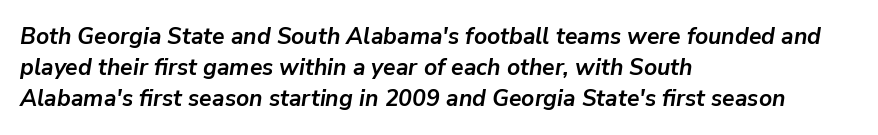
The strip under each line holds only bare page. Successive baselines arrive at the customary interval. The glyphs have the mass of a bold cut. The type is set solid horizontally, with unmodified tracking. Rendered with sloped, italic letterforms.
